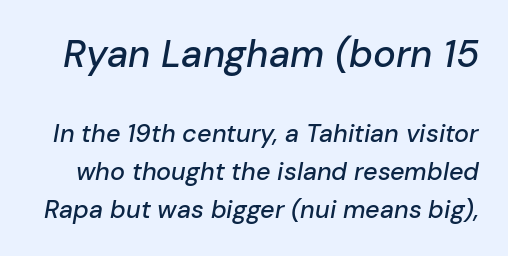
Q: Is the text italic (slanted)? A: Yes, it leans right by about 10 degrees.
Q: Is the text underlined? A: No.
Q: Is the spacing between letters normal or unusually wide? A: Normal.
Q: Is the spacing between lines tight, normal or loose? A: Normal.
Q: Which block of text is set in a larger size, the first (top) or the second (bottom)? A: The first (top) one.
Q: Width (condensed, normal, or wide)? A: Normal.
Q: Stroke contrast? A: Low.
Q: x-height? A: Medium.
Q: Monospaced? A: No.
